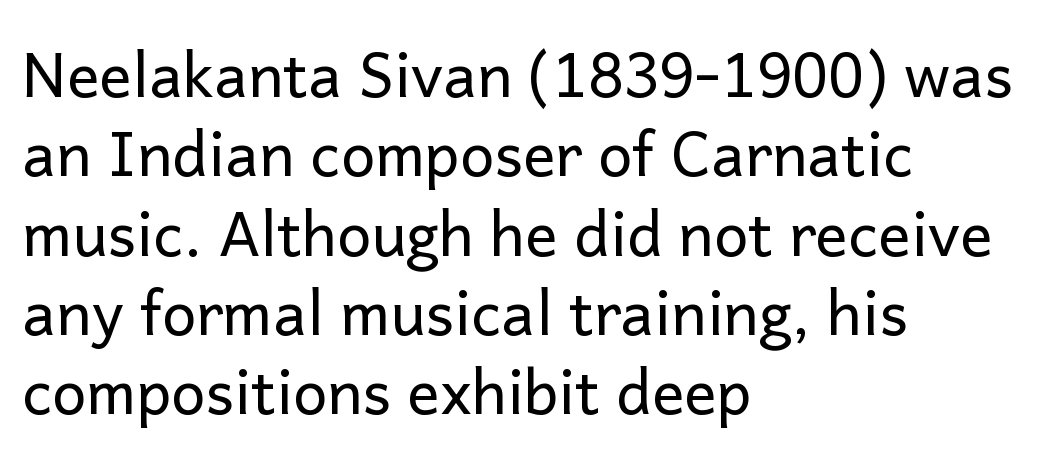
{"serif": "no", "italic": "no", "bold": "no", "weight": "regular", "width": "normal", "stroke_contrast": "low", "x_height": "medium", "monospaced": "no", "underline": "no", "align": "left", "line_spacing": "normal", "line_spacing_ratio": 1.3, "letter_spacing": "normal", "letter_spacing_em": 0.0, "glyph_px": 61}
